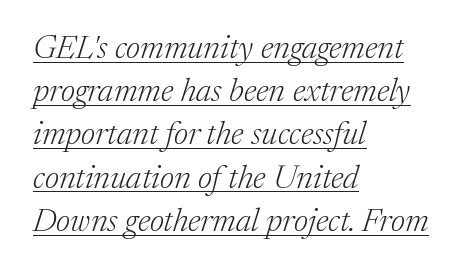
Note the varied advance widths — an 'i' is clearly narrower than an 'm'. All the whitespace from short lines collects on the right. Nobody touched the tracking dial on this one. Every character sits at an angle, as italics do.
